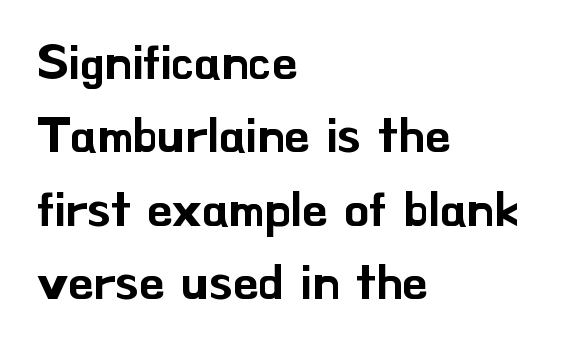
Q: Is the text italic (slanted)? A: No, it is upright.
Q: Is the typeface a serif or a sans-serif typeface? A: Sans-serif.
Q: Is the text underlined? A: No.
Q: How is the paragraph aligned? A: Left-aligned.
Q: Is the spacing between letters normal or unusually wide? A: Normal.
Q: Is the spacing between lines tight, normal or loose? A: Normal.
Q: Width (condensed, normal, or wide)? A: Normal.
Q: Stroke contrast? A: Low.
Q: x-height? A: Small.
Q: Monospaced? A: No.
